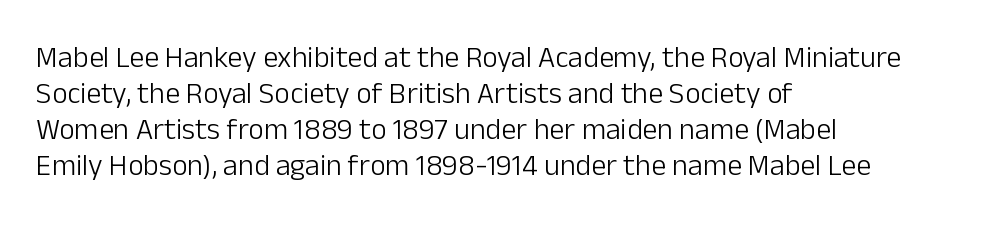
The image shows 30 px light sans-serif type, upright; set left-aligned, line spacing 1.2x, normal letter spacing, not underlined; low stroke contrast and a medium x-height.
